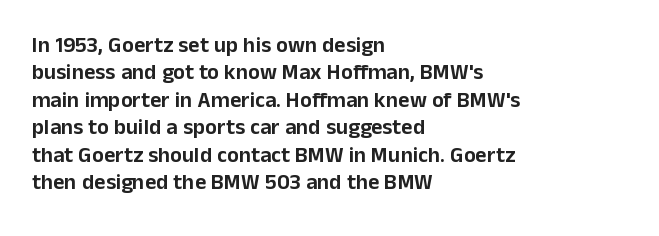
Q: Is the text italic (slanted)? A: No, it is upright.
Q: Is the text underlined? A: No.
Q: How is the paragraph aligned? A: Left-aligned.
Q: Is the spacing between letters normal or unusually wide? A: Normal.
Q: Is the spacing between lines tight, normal or loose? A: Normal.
